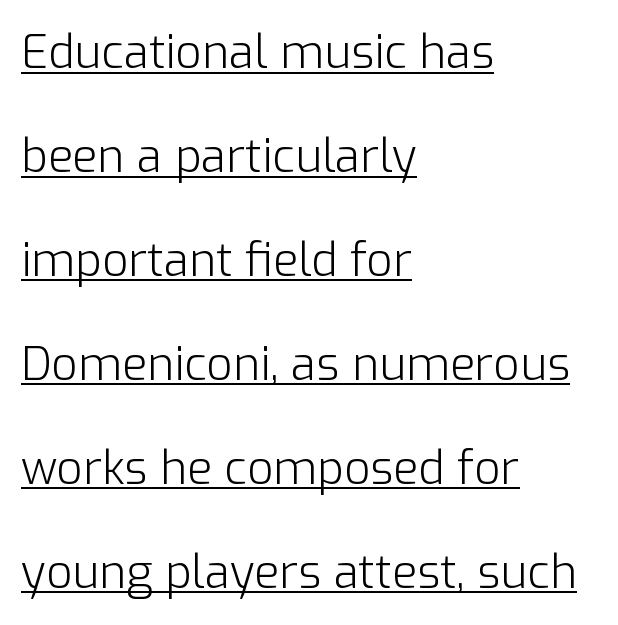
Style check: upright. Looks like regular typesetting: each glyph gets only the width it needs. Type style note: lacks serifs. No extra tracking has been applied to these lines. Glance below the letters and you will spot a drawn line. Unbolded letterforms with no extra heft.
